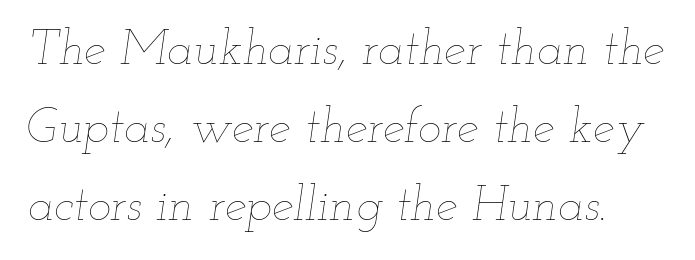
{"italic": "yes", "lean": "right", "slant_degrees": 12, "bold": "no", "weight": "thin", "width": "wide", "stroke_contrast": "low", "x_height": "small", "monospaced": "no", "underline": "no", "line_spacing": "normal", "line_spacing_ratio": 1.59, "letter_spacing": "normal", "letter_spacing_em": 0.0, "glyph_px": 49}
